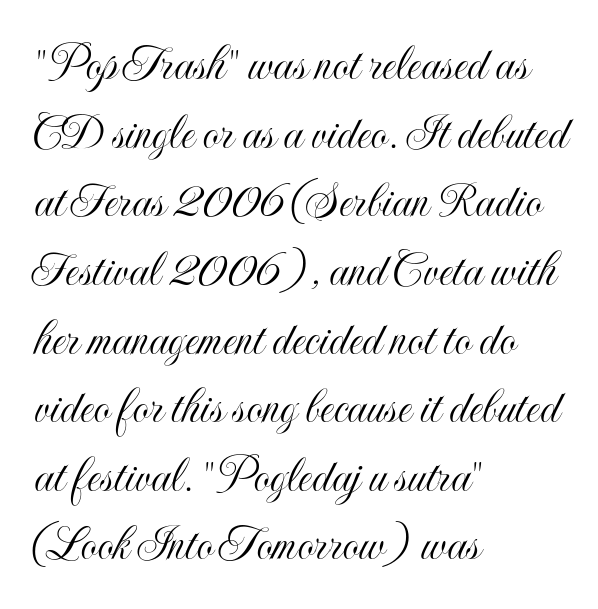
Q: Is the text italic (slanted)? A: Yes.
Q: Is the text underlined? A: No.
Q: How is the paragraph aligned? A: Left-aligned.
Q: Is the spacing between letters normal or unusually wide? A: Normal.
Q: Is the spacing between lines tight, normal or loose? A: Normal.
Q: Width (condensed, normal, or wide)? A: Condensed.
Q: x-height? A: Small.
Q: Monospaced? A: No.
